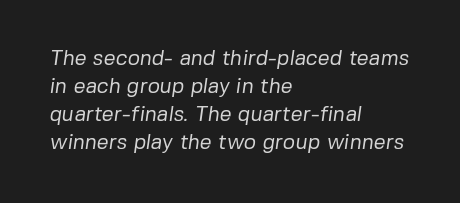
Q: Is the text bold? A: No.
Q: Is the text underlined? A: No.
Q: How is the paragraph aligned? A: Left-aligned.
Q: Is the spacing between letters normal or unusually wide? A: Normal.
Q: Is the spacing between lines tight, normal or loose? A: Normal.
